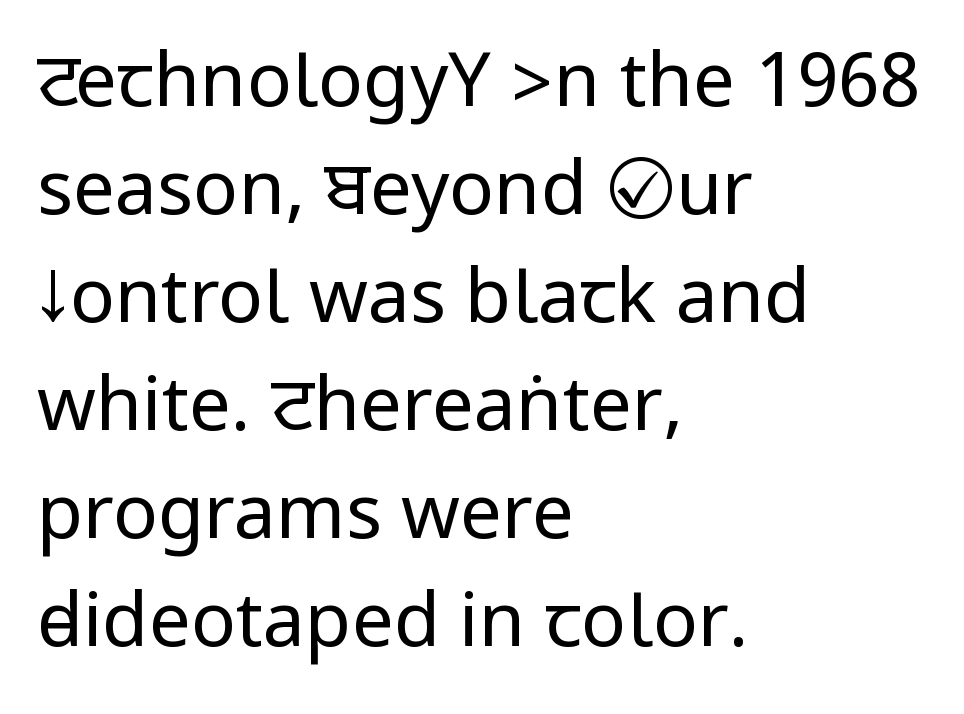
{"serif": "no", "italic": "no", "bold": "no", "weight": "regular", "width": "condensed", "stroke_contrast": "low", "underline": "no", "align": "left", "line_spacing": "normal", "line_spacing_ratio": 1.44, "letter_spacing": "normal", "letter_spacing_em": 0.0, "glyph_px": 75}
